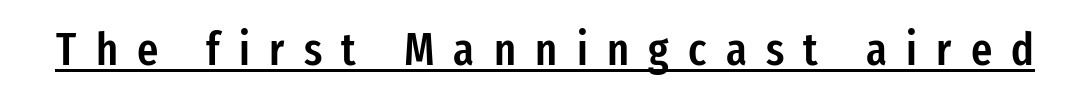
Q: Is the text bold? A: Semi-bold.
Q: Is the text italic (slanted)? A: No, it is upright.
Q: Is the typeface a serif or a sans-serif typeface? A: Sans-serif.
Q: Is the text underlined? A: Yes.
Q: Is the spacing between letters normal or unusually wide? A: Unusually wide.
Q: Width (condensed, normal, or wide)? A: Condensed.
Q: Stroke contrast? A: Low.
Q: x-height? A: Medium.
Q: Monospaced? A: No.
